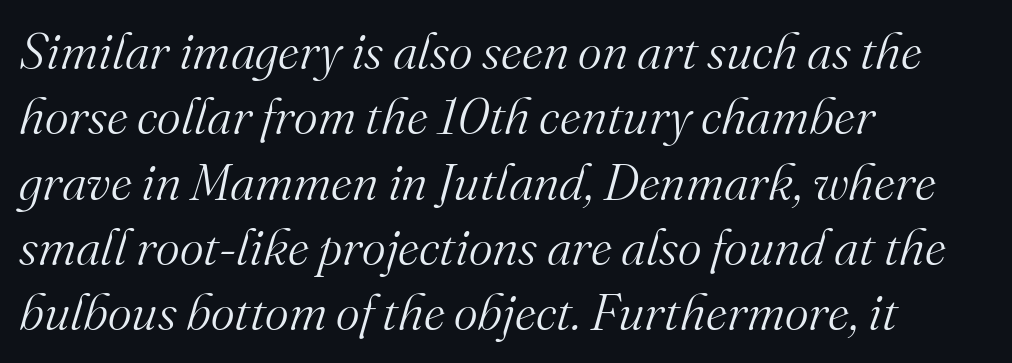
Q: Is the text bold? A: No.
Q: Is the text italic (slanted)? A: Yes, it leans right by about 16 degrees.
Q: Is the typeface a serif or a sans-serif typeface? A: Serif.
Q: Is the text underlined? A: No.
Q: How is the paragraph aligned? A: Left-aligned.
Q: Is the spacing between letters normal or unusually wide? A: Normal.
Q: Is the spacing between lines tight, normal or loose? A: Normal.
Q: Width (condensed, normal, or wide)? A: Normal.
Q: Stroke contrast? A: Medium.
Q: x-height? A: Small.
Q: Monospaced? A: No.
